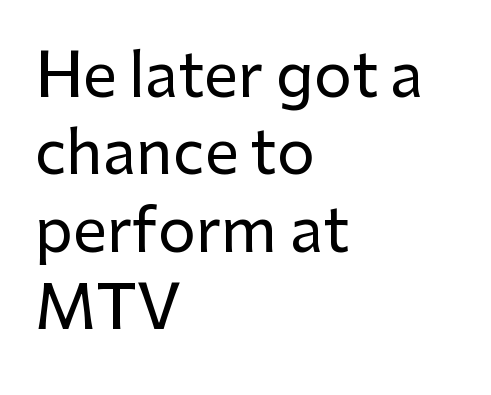
{"serif": "no", "italic": "no", "width": "normal", "stroke_contrast": "low", "x_height": "medium", "monospaced": "no", "underline": "no", "align": "left", "line_spacing": "normal", "line_spacing_ratio": 1.29, "letter_spacing": "normal", "letter_spacing_em": 0.0, "glyph_px": 60}
